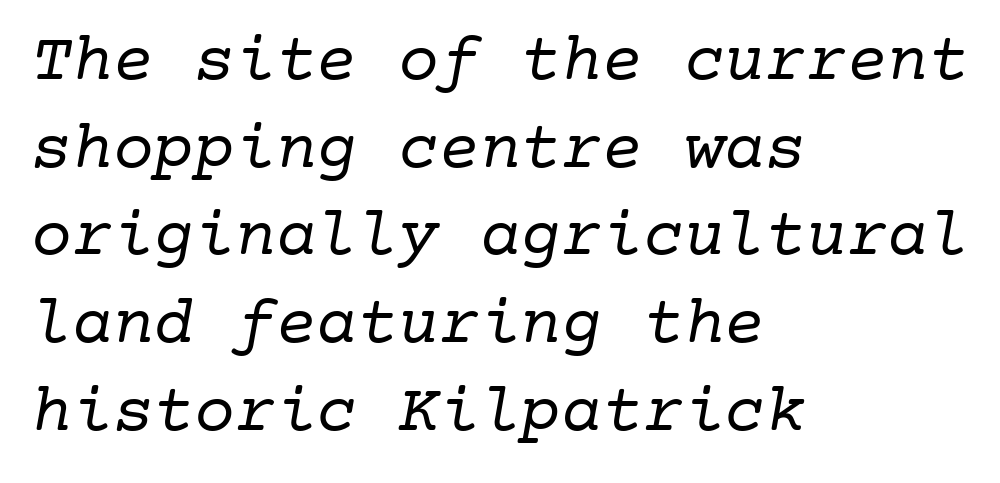
These lines are rendered in a fixed-pitch font. Teacher's note: observe the even left margin — that is flush-left alignment. Plain, unruled lines of type. Weight: not bold — regular or lighter. These lines are composed in type with serifs.
